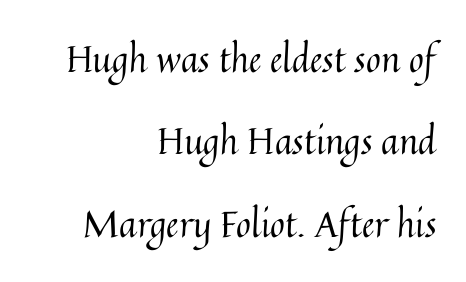
The letters sit at their default tracking, neither squeezed nor spread. The paragraph has a hard right edge and a soft left edge. Anything drawn beneath the words? Only blank space.
